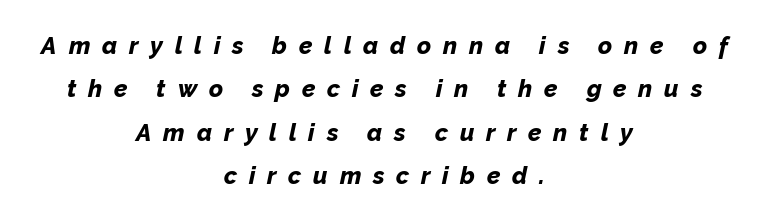
Is the letter spacing exaggerated? Yes — the characters are pushed far apart. Characters are canted at an angle relative to the baseline's perpendicular. What weight is shown? A full bold with thick strokes. Words float on clear page, feet unadorned. The text block is weighted toward neither margin, spreading evenly from the middle.
